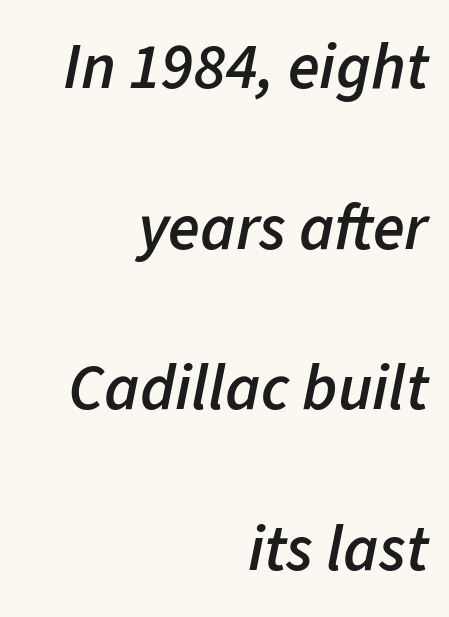
The image shows 65 px semibold type, italic (leaning right); set right-aligned, loose line spacing (2.47x), normal letter spacing, not underlined; low stroke contrast and a medium x-height.
